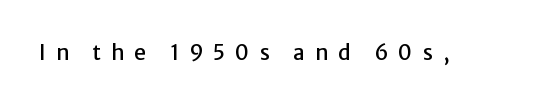
Caption: expanded tracking, letters set apart. A typesetter would mark this as roman, not italic. Descenders are the only things crossing below the line.
